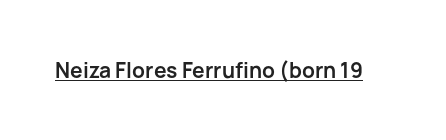
The image shows 21 px bold type, upright; set normal letter spacing, underlined.
